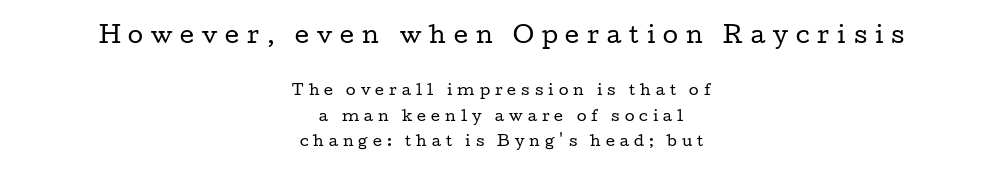
{"italic": "no", "bold": "no", "underline": "no", "align": "center", "line_spacing_ratio": 1.81, "letter_spacing": "wide", "letter_spacing_em": 0.36, "larger_block": "first", "size_ratio": 1.57, "glyph_px": 22}
